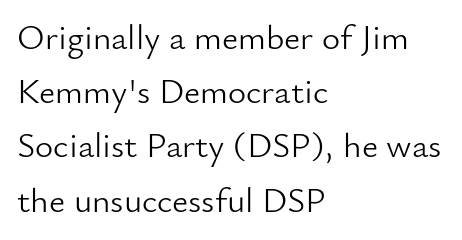
{"serif": "no", "italic": "no", "bold": "no", "weight": "light", "width": "normal", "stroke_contrast": "low", "x_height": "small", "monospaced": "no", "underline": "no", "align": "left", "line_spacing": "normal", "line_spacing_ratio": 1.55, "letter_spacing": "normal", "letter_spacing_em": 0.0, "glyph_px": 35}
